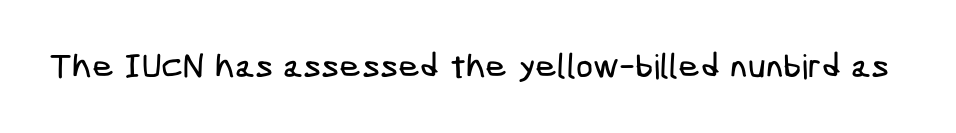
Any mark beneath the type? The region is blank. Examine the stroke ends and you'll find no serifs. Here the glyphs are tracked normally, forming tight word shapes.
